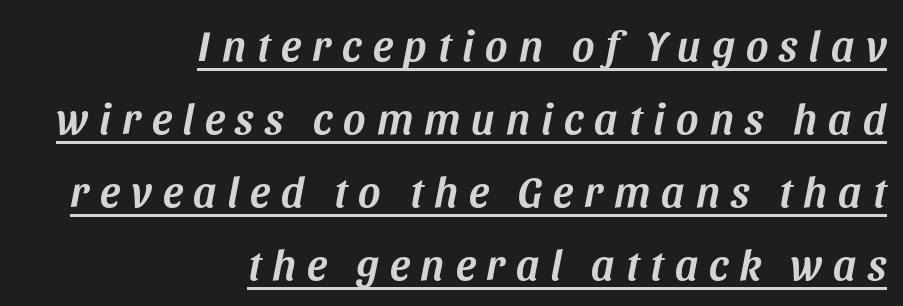
Think of a printed novel: that variable character pitch is what you see here. In terms of leading, this rendering sits right in the middle. The rendering inserts visible extra space after every character. A student would call this right alignment; a typographer would say flush right, rag left. Does the lettering tilt? It does — this is italic.
